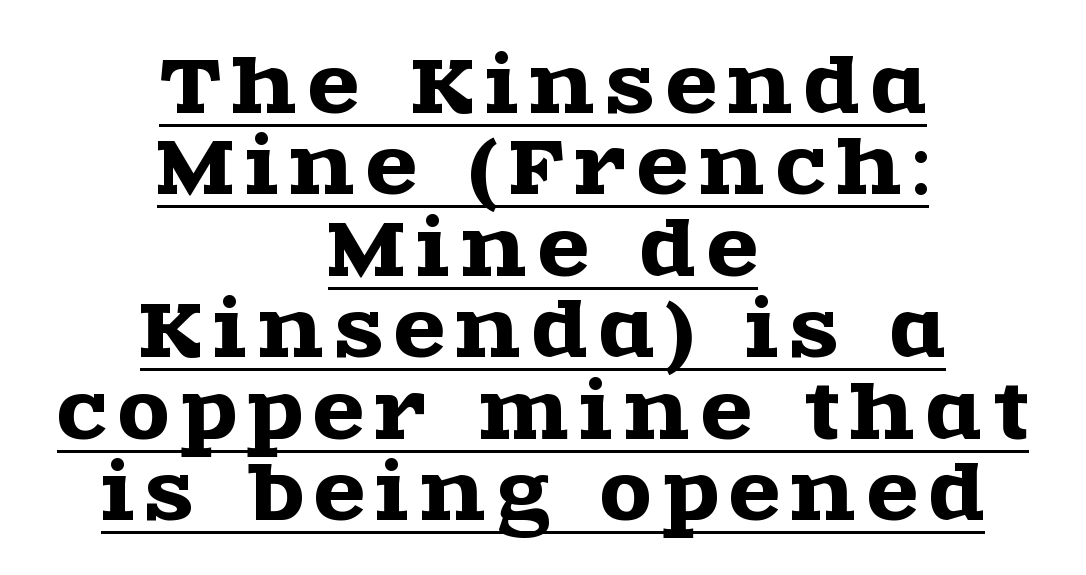
The image shows 74 px wide serif type, upright; set centered, tight line spacing (1.1x), underlined; a large x-height.
